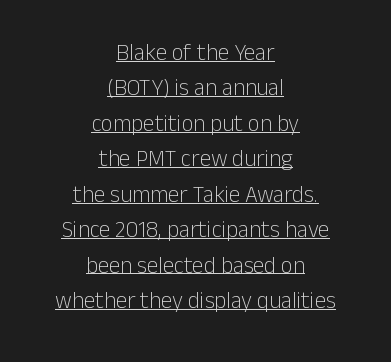
The passage shown has conventional tracking throughout. Every character sits straight up, as roman type does. The setting favours the middle, as headings and verse often do. Leading matches the norm, producing a regular column. Ink coverage per letter is moderate at most.
